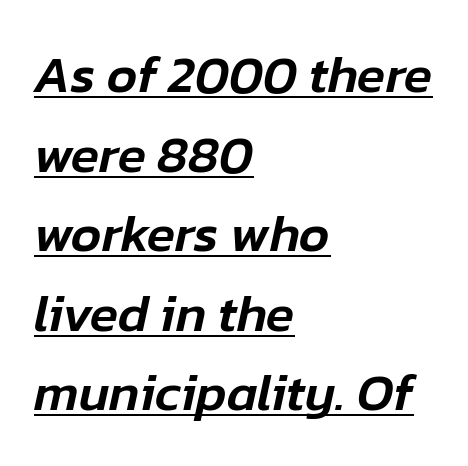
The image shows 52 px text type, italic (leaning right); set left-aligned, normal line spacing (1.53x), normal letter spacing, underlined; low stroke contrast and a medium x-height.
